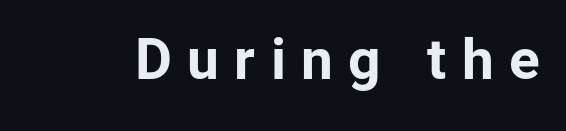
The image shows 57 px bold sans-serif type, upright; set unusually wide letter spacing (+0.27 em), not underlined; low stroke contrast and a medium x-height.
